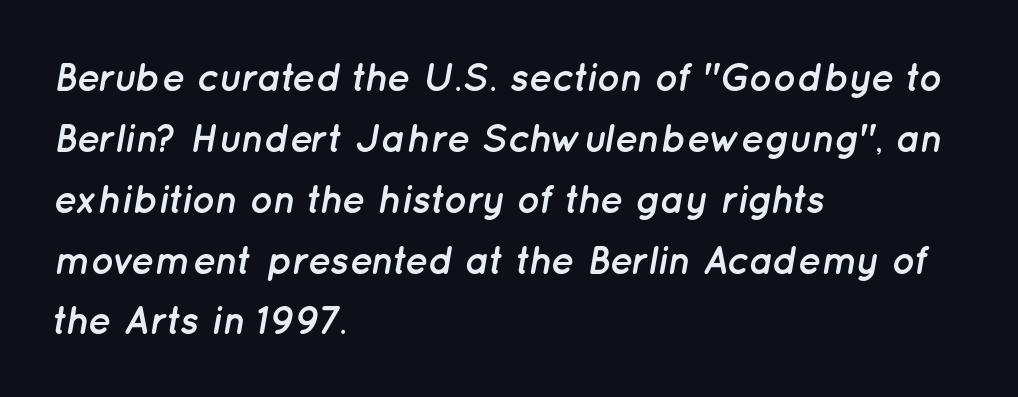
You'd pick this weight for a headline — it's a proper bold. The rag falls on the right side of this text block. The passage shown is not underscored anywhere. Is the type slanted? Yes — the strokes lean at a clear angle. The face used here is proportionally spaced, like ordinary book or web type. The space between consecutive lines is moderate.
